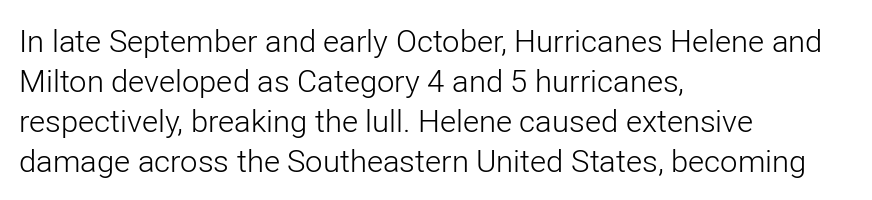
{"serif": "no", "italic": "no", "bold": "no", "weight": "light", "width": "normal", "stroke_contrast": "low", "x_height": "medium", "monospaced": "no", "underline": "no", "align": "left", "line_spacing": "normal", "line_spacing_ratio": 1.29, "letter_spacing": "normal", "letter_spacing_em": 0.0, "glyph_px": 31}
